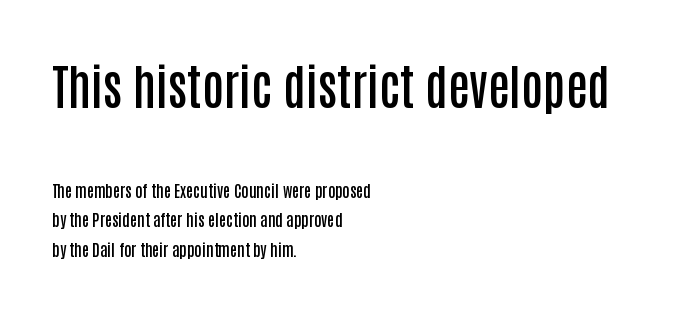
The rendering anchors every line to the left-hand side. The typesetting leans somewhat heavy: a semibold. Ordinary non-slanted type is in use. The more generous point size was reserved for the upper chunk. The passage shown has conventional tracking throughout.
